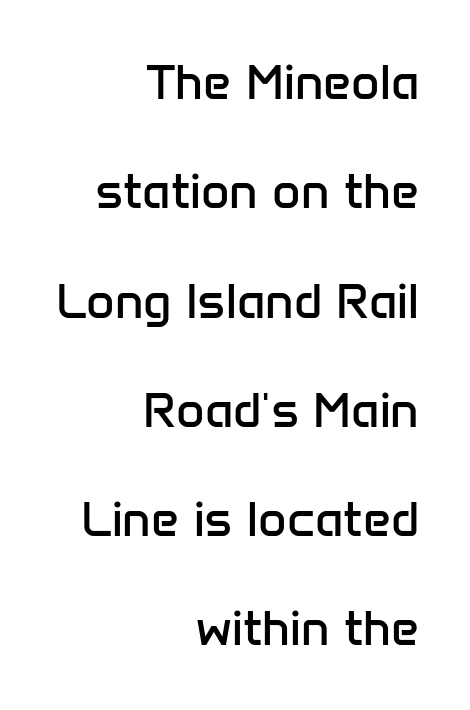
The image shows 49 px regular-weight sans-serif type, upright; set right-aligned, loose line spacing (2.23x), normal letter spacing, not underlined; low stroke contrast and a medium x-height.
